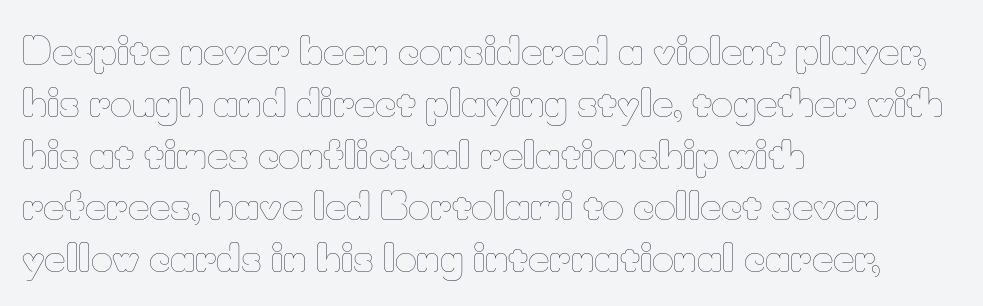
{"italic": "no", "bold": "no", "weight": "thin", "width": "normal", "stroke_contrast": "low", "x_height": "small", "monospaced": "no", "underline": "no", "align": "left", "line_spacing": "normal", "line_spacing_ratio": 1.4, "letter_spacing": "normal", "letter_spacing_em": 0.0, "glyph_px": 37}
